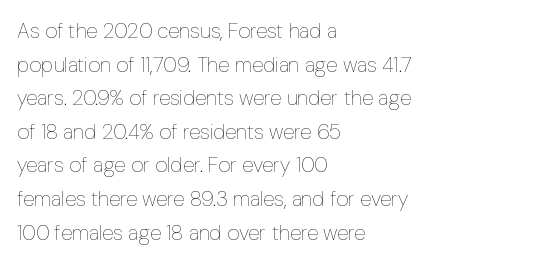
The font's upright variant was chosen for this text. Does the leading feel generous? No, just average. Letters rest on an invisible, unmarked baseline. Heft: none added — not bold. Typeset ragged right — the left edge is the straight one.
